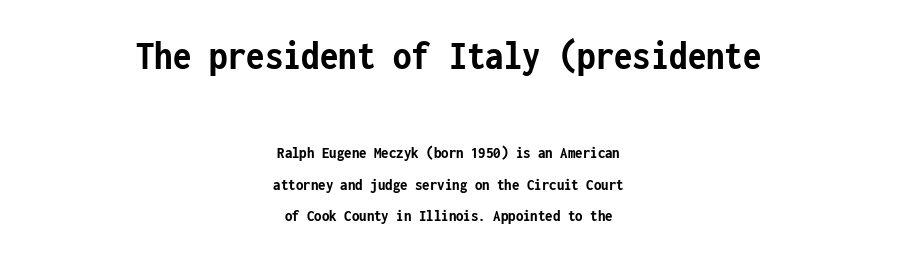
The characters look thick and weighty, a clear bold. Decoration check: the copy has no underline. Notice how the passage keeps no hard edge, just a central spine. Large over small — that's the arrangement of the two blocks here. Nothing sits at the stroke ends, so this counts as sans-serif.
